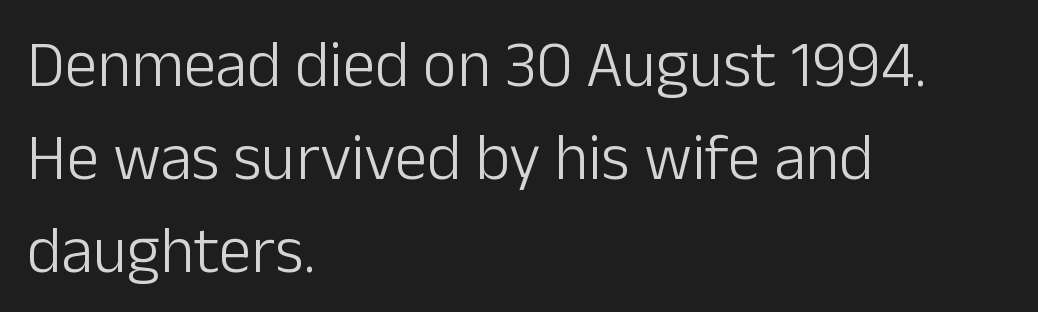
{"serif": "no", "italic": "no", "bold": "no", "weight": "light", "width": "normal", "stroke_contrast": "low", "x_height": "medium", "monospaced": "no", "underline": "no", "align": "left", "line_spacing": "normal", "line_spacing_ratio": 1.43, "letter_spacing": "normal", "letter_spacing_em": 0.0, "glyph_px": 65}
